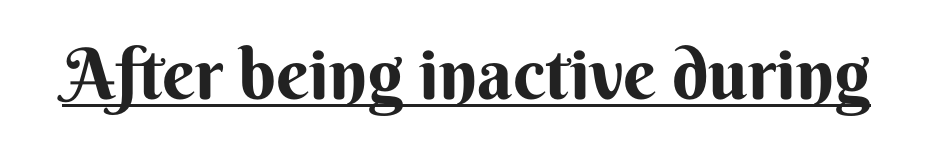
{"serif": "no", "italic": "no", "bold": "yes", "weight": "bold", "width": "normal", "stroke_contrast": "medium", "x_height": "small", "monospaced": "no", "underline": "yes", "letter_spacing": "normal", "letter_spacing_em": 0.0, "glyph_px": 71}
